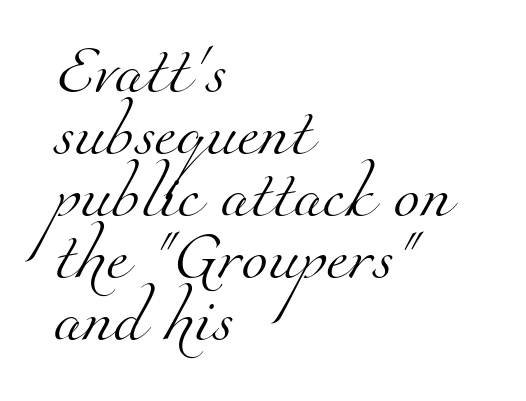
Spacing verdict: proportional, widths tailored to each character. Quick note: underline off. Summary of weight: not heavy and not bold. The tracking reads as untouched default to a designer's eye. This sample is left-justified, so line endings fall wherever the words run out.
